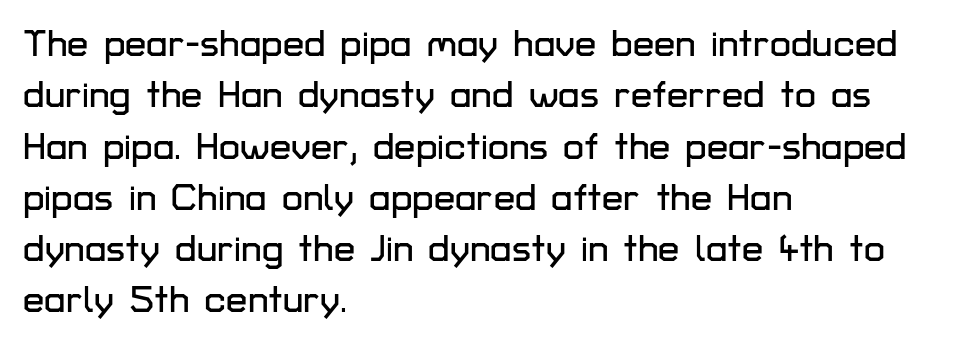
Does the leading feel generous? No, just average. Observe the absence of serifs on each vertical stroke in this sample. The lettering stays uniformly vertical, giving the passage a roman look. The paragraph has a hard left edge and a soft right edge. Plain, unruled lines of type.
